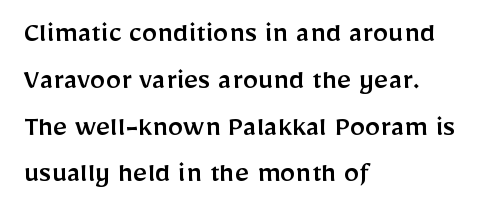
The image shows 31 px sans-serif type, upright; set left-aligned, normal line spacing (1.51x), normal letter spacing, not underlined; low stroke contrast and a medium x-height.
